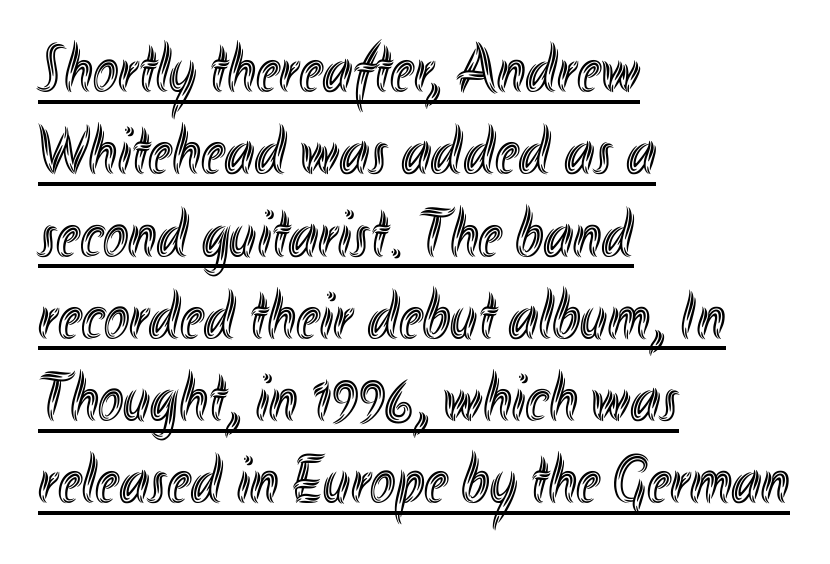
The image shows 68 px condensed type; set left-aligned, line spacing 1.21x, normal letter spacing, underlined; a small x-height.
